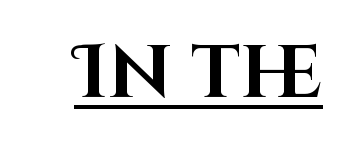
When letters stand straight like this, we call the style roman or upright. The passage shown has conventional tracking throughout. Nothing sits at the stroke ends, so this counts as sans-serif. The passage shown is emphatically bold.
